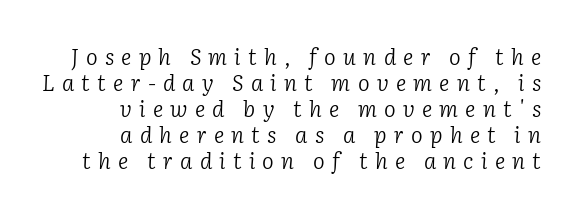
The image shows 22 px text type, italic (leaning right); set right-aligned, line spacing 1.18x, unusually wide letter spacing (+0.33 em), not underlined.
